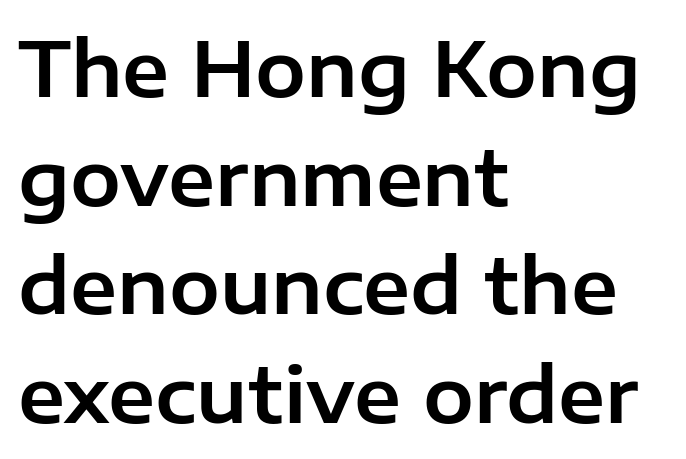
The image shows 76 px sans-serif type, upright; set left-aligned, normal line spacing (1.43x), normal letter spacing, not underlined; low stroke contrast and a medium x-height.
